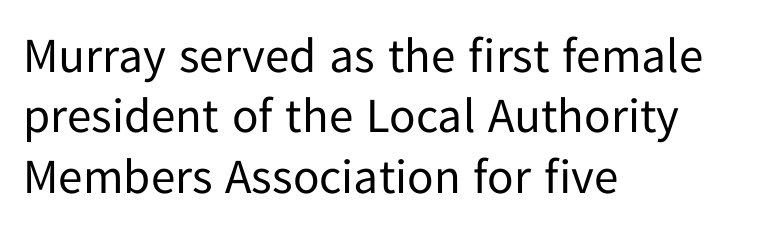
The image shows 49 px regular-weight sans-serif type, upright; set left-aligned, line spacing 1.23x, normal letter spacing, not underlined; low stroke contrast and a medium x-height.
